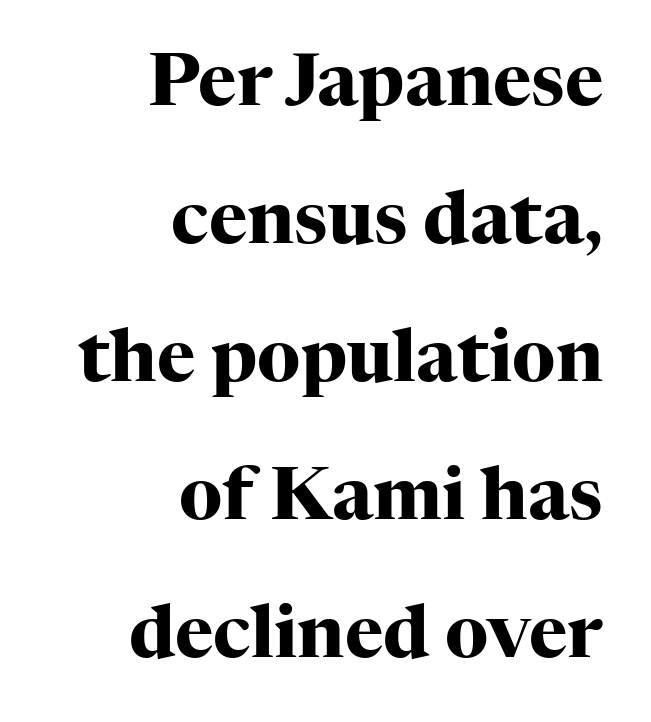
The image shows 73 px heavy serif type, upright; set right-aligned, line spacing 1.89x, normal letter spacing, not underlined; high stroke contrast and a medium x-height.
